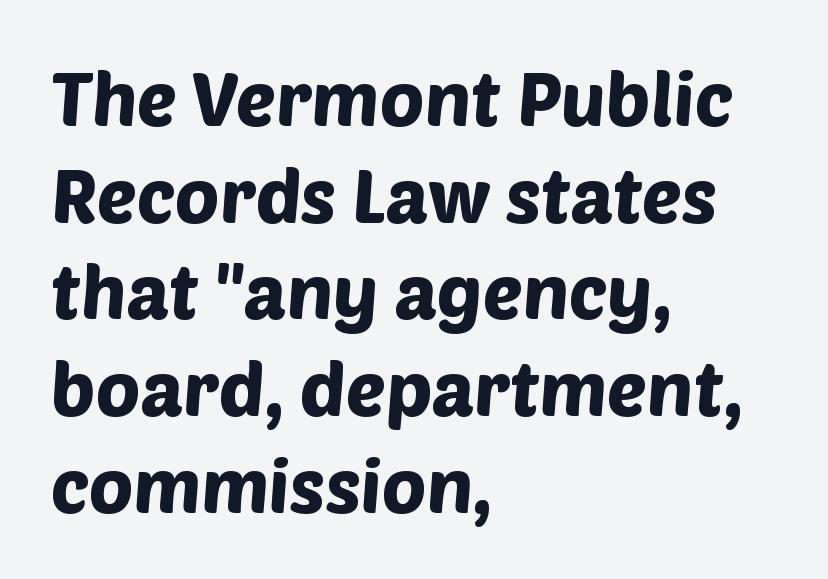
The image shows 75 px sans-serif type; set left-aligned, normal line spacing (1.29x), normal letter spacing, not underlined; low stroke contrast and a large x-height.
